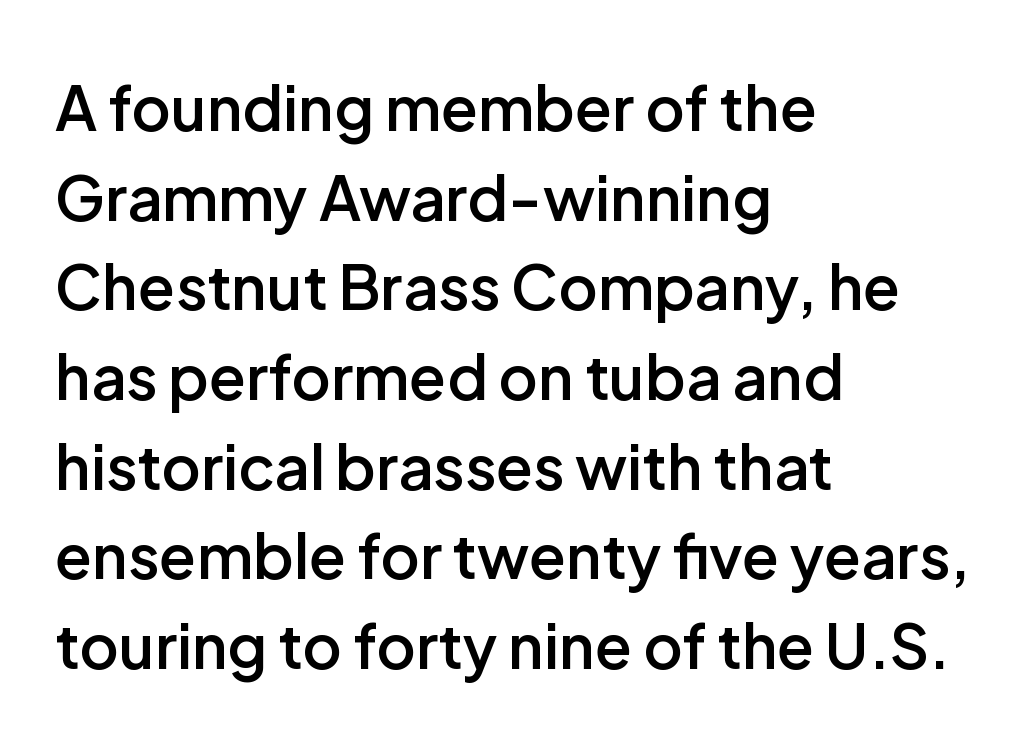
Q: Is the text bold? A: Semi-bold.
Q: Is the text italic (slanted)? A: No, it is upright.
Q: Is the typeface a serif or a sans-serif typeface? A: Sans-serif.
Q: Is the text underlined? A: No.
Q: How is the paragraph aligned? A: Left-aligned.
Q: Is the spacing between letters normal or unusually wide? A: Normal.
Q: Is the spacing between lines tight, normal or loose? A: Normal.
Q: Width (condensed, normal, or wide)? A: Normal.
Q: Stroke contrast? A: Low.
Q: x-height? A: Medium.
Q: Monospaced? A: No.
